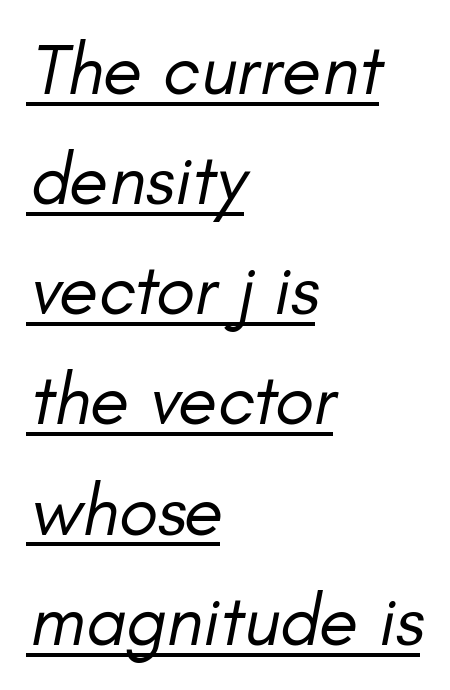
Q: Is the text bold? A: No.
Q: Is the text italic (slanted)? A: Yes, it leans right by about 11 degrees.
Q: Is the text underlined? A: Yes.
Q: How is the paragraph aligned? A: Left-aligned.
Q: Is the spacing between letters normal or unusually wide? A: Normal.
Q: Is the spacing between lines tight, normal or loose? A: Normal.
Q: Width (condensed, normal, or wide)? A: Normal.
Q: Stroke contrast? A: Low.
Q: x-height? A: Small.
Q: Monospaced? A: No.
